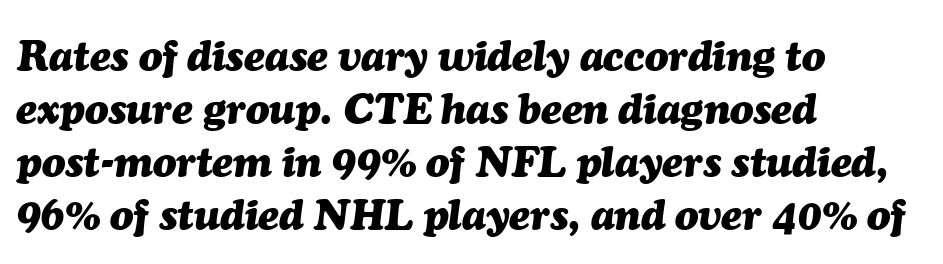
{"italic": "yes", "lean": "right", "slant_degrees": 7, "bold": "yes", "weight": "heavy", "width": "normal", "stroke_contrast": "medium", "x_height": "medium", "monospaced": "no", "underline": "no", "align": "left", "line_spacing_ratio": 1.23, "letter_spacing": "normal", "letter_spacing_em": 0.0, "glyph_px": 43}
